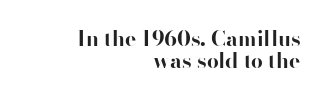
Q: Is the text bold? A: Yes.
Q: Is the text italic (slanted)? A: No, it is upright.
Q: Is the text underlined? A: No.
Q: How is the paragraph aligned? A: Right-aligned.
Q: Is the spacing between letters normal or unusually wide? A: Normal.
Q: Is the spacing between lines tight, normal or loose? A: Tight.
